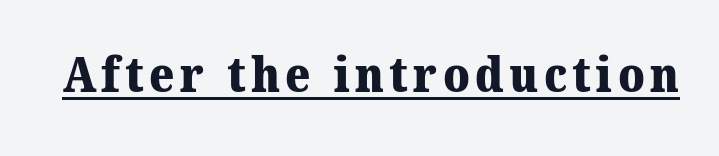
The image shows 48 px heavy serif type; set underlined; medium stroke contrast and a medium x-height.
